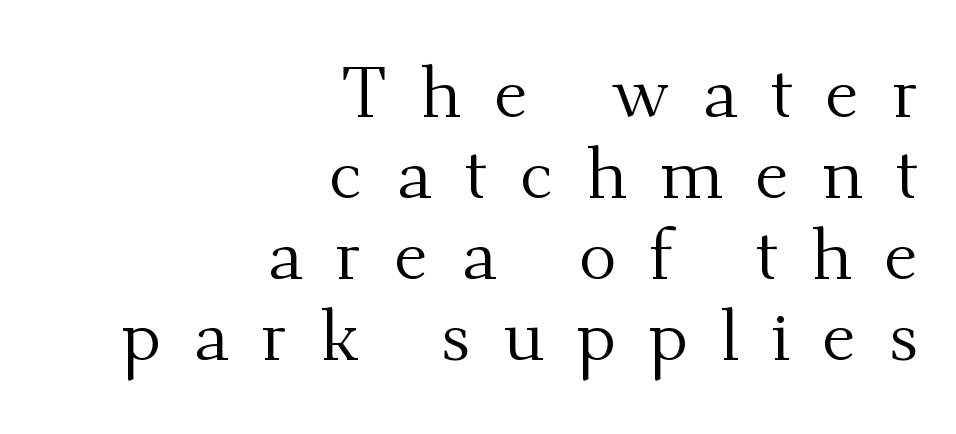
The font is comparable to plain body text, perhaps lighter. The space between consecutive lines is stingy. Rendered with straight, roman letterforms. Serifs: yes, visible at the terminals of the letterforms.
